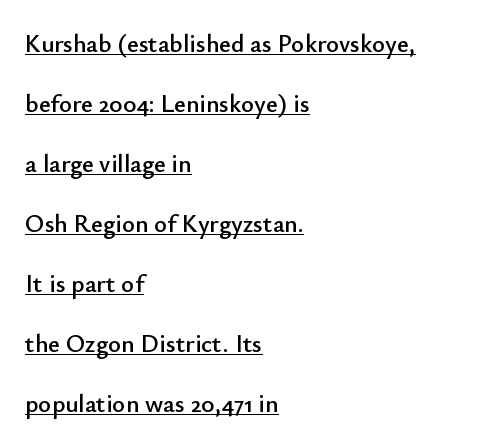
The typography opts for an upright posture over an oblique one. The vertical gap from one line to the next is large. Letter spacing: default. These lines are set flush left with a ragged right edge. Quick note: underline on.
